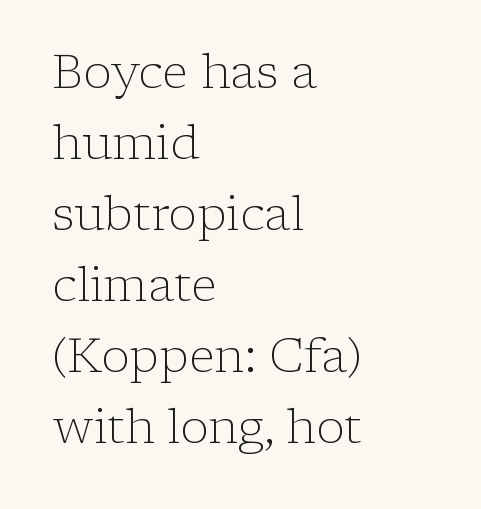
Beneath every word, the page is bare. A typesetter would call this leading conventional body-copy spacing. These lines are set flush left with a ragged right edge. Stem width sits at or under what a default text font uses.
